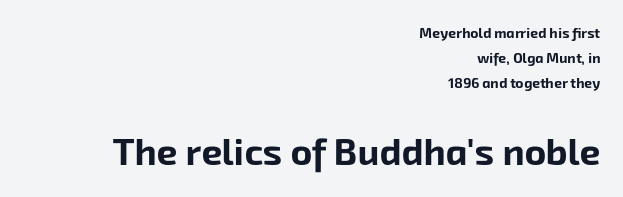
This sample has the flowing, uneven cadence of proportional lettering. Short and long lines alike share a common ending point at right. As a designer I'd log this as weight 700, bold. What stands out about the letter spacing? Nothing — it is the standard amount. The string is rendered with underlining switched off. Compare the two chunks: the lower has the greater cap height.
